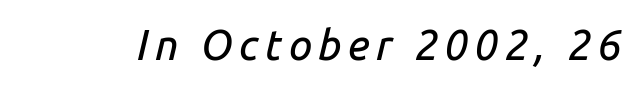
Q: Is the text italic (slanted)? A: Yes, it leans right by about 14 degrees.
Q: Is the text underlined? A: No.
Q: Width (condensed, normal, or wide)? A: Normal.
Q: Stroke contrast? A: Low.
Q: x-height? A: Medium.
Q: Monospaced? A: No.
